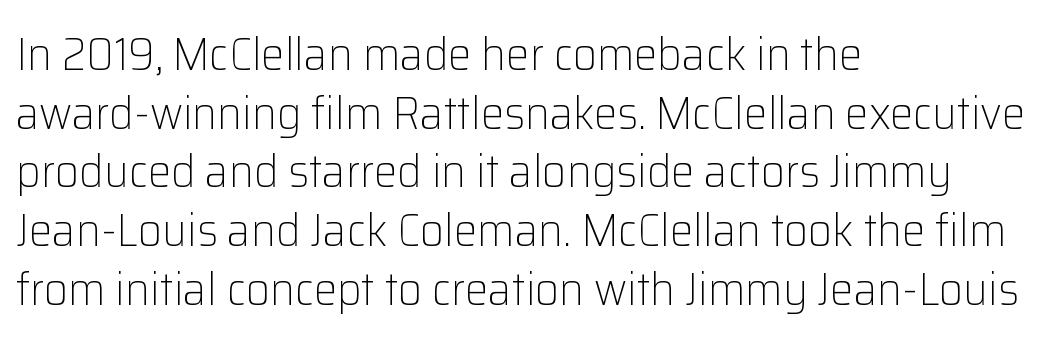
Here the glyphs are tracked normally, forming tight word shapes. Is this a fixed-width face? No — the glyphs have proportional, varying widths. Heaviness? Minimal to ordinary, like unemphasized prose. Reading down the column, the eye jumps a familiar distance to each next line.
